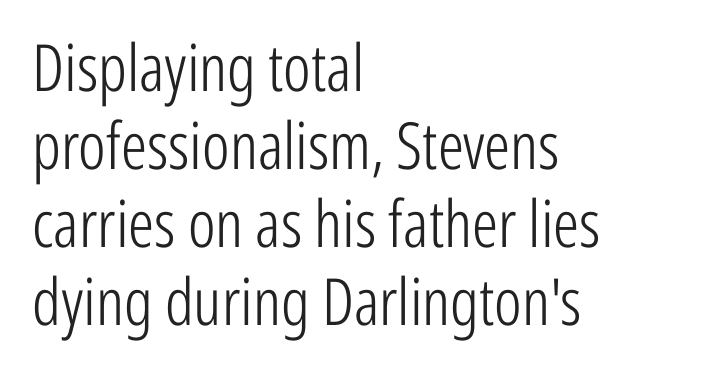
Q: Is the text bold? A: No.
Q: Is the text italic (slanted)? A: No, it is upright.
Q: Is the typeface a serif or a sans-serif typeface? A: Sans-serif.
Q: Is the text underlined? A: No.
Q: How is the paragraph aligned? A: Left-aligned.
Q: Is the spacing between letters normal or unusually wide? A: Normal.
Q: Width (condensed, normal, or wide)? A: Condensed.
Q: Stroke contrast? A: Low.
Q: x-height? A: Medium.
Q: Monospaced? A: No.
